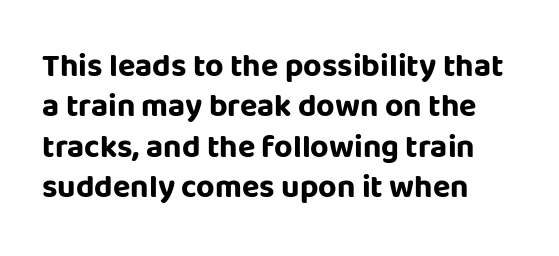
{"serif": "no", "italic": "no", "bold": "yes", "weight": "bold", "width": "normal", "stroke_contrast": "low", "x_height": "large", "monospaced": "no", "underline": "no", "align": "left", "line_spacing": "normal", "line_spacing_ratio": 1.26, "letter_spacing": "normal", "letter_spacing_em": 0.0, "glyph_px": 32}
